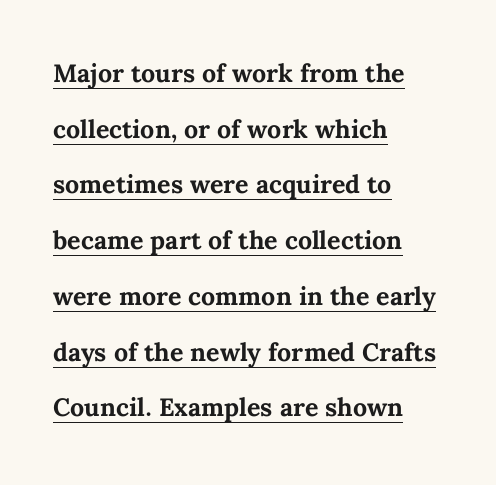
Letter spacing: default. Every word sits above its own underline. Rendered with straight, roman letterforms. Notice the wide empty band between every row — that's loose leading. The glyphs have the mass of a bold cut.
